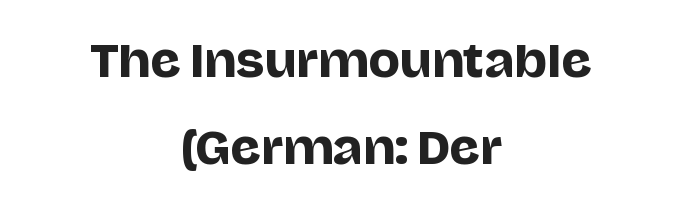
A typesetter would mark this as roman, not italic. Line spacing here is loose. No word sits above an underline. This sample has the flowing, uneven cadence of proportional lettering. The typesetter chose a symmetrical, centered arrangement here. Check where the strokes stop: nothing finishes them off — pure sans.
